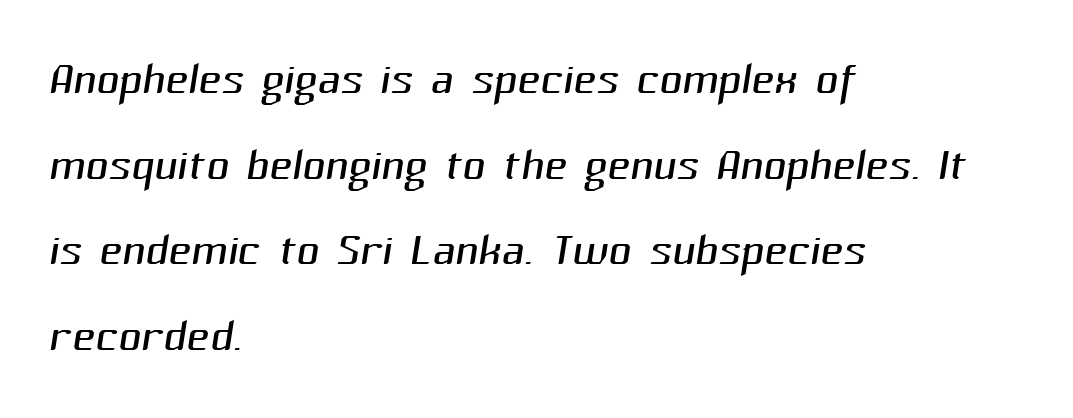
{"serif": "no", "bold": "no", "weight": "light", "width": "normal", "stroke_contrast": "medium", "x_height": "medium", "monospaced": "no", "underline": "no", "align": "left", "line_spacing": "normal", "line_spacing_ratio": 1.36, "letter_spacing": "normal", "letter_spacing_em": 0.0, "glyph_px": 63}
